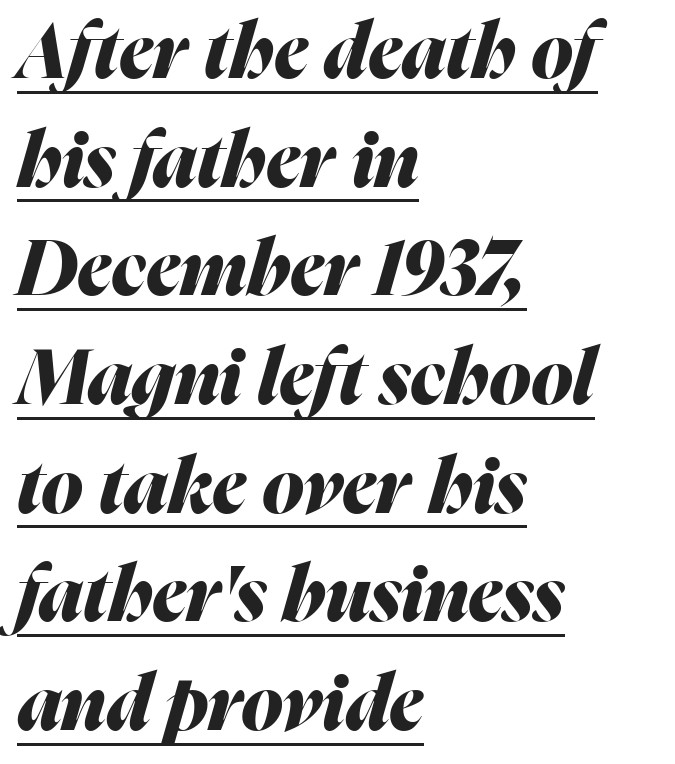
The image shows 76 px heavy type, italic (leaning right); set left-aligned, normal line spacing (1.43x), normal letter spacing, underlined; medium stroke contrast and a medium x-height.
